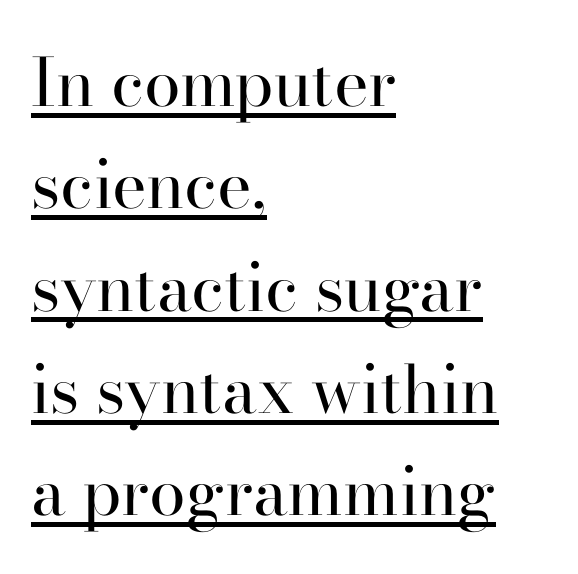
{"serif": "yes", "italic": "no", "bold": "no", "weight": "regular", "width": "normal", "stroke_contrast": "high", "x_height": "small", "monospaced": "no", "underline": "yes", "align": "left", "line_spacing": "normal", "line_spacing_ratio": 1.55, "letter_spacing": "normal", "letter_spacing_em": 0.0, "glyph_px": 66}
